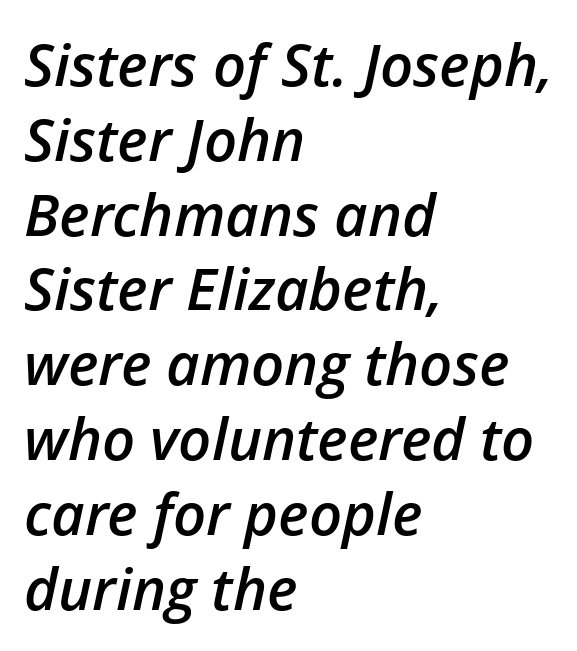
The image shows 58 px semibold type, italic (leaning right); set left-aligned, normal line spacing (1.29x), normal letter spacing, not underlined; low stroke contrast and a medium x-height.
